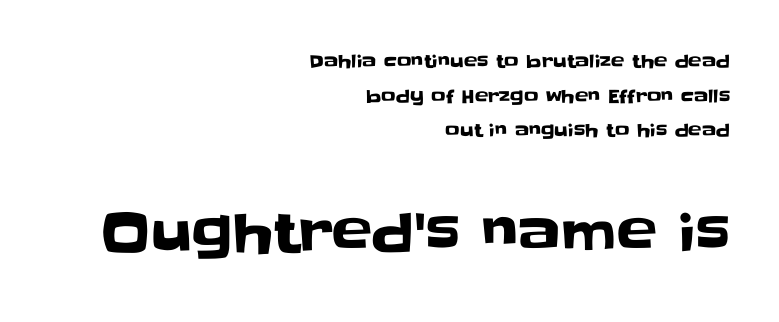
Q: Is the text italic (slanted)? A: No, it is upright.
Q: Is the typeface a serif or a sans-serif typeface? A: Sans-serif.
Q: Is the text underlined? A: No.
Q: How is the paragraph aligned? A: Right-aligned.
Q: Is the spacing between letters normal or unusually wide? A: Normal.
Q: Is the spacing between lines tight, normal or loose? A: Loose.
Q: Which block of text is set in a larger size, the first (top) or the second (bottom)? A: The second (bottom) one.
Q: Width (condensed, normal, or wide)? A: Normal.
Q: Stroke contrast? A: Low.
Q: x-height? A: Large.
Q: Monospaced? A: No.
